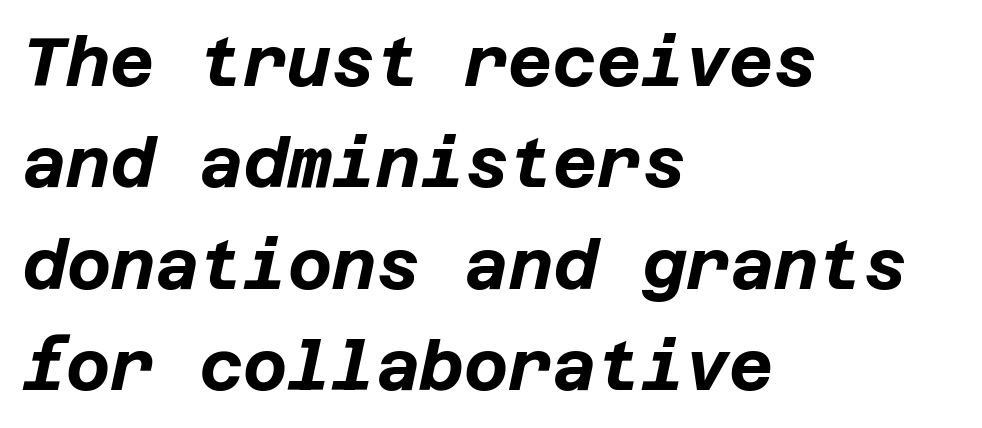
{"italic": "yes", "lean": "right", "slant_degrees": 12, "bold": "yes", "weight": "bold", "width": "normal", "stroke_contrast": "low", "x_height": "large", "underline": "no", "align": "left", "line_spacing": "normal", "line_spacing_ratio": 1.49, "letter_spacing": "normal", "letter_spacing_em": 0.0, "glyph_px": 68}
